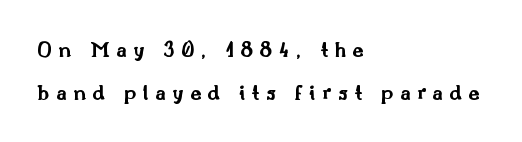
The image shows 22 px bold type, upright; set left-aligned, loose line spacing (1.94x), unusually wide letter spacing (+0.3 em), not underlined.
